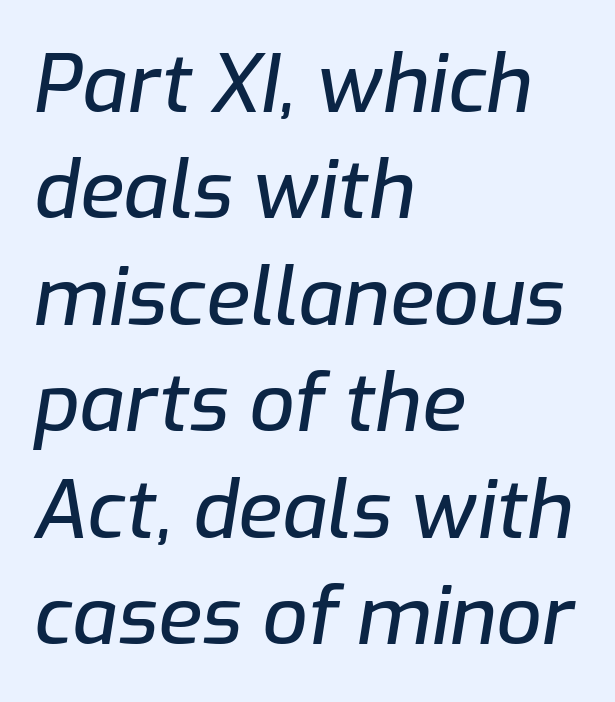
Q: Is the text italic (slanted)? A: Yes, it leans right by about 9 degrees.
Q: Is the text underlined? A: No.
Q: How is the paragraph aligned? A: Left-aligned.
Q: Is the spacing between letters normal or unusually wide? A: Normal.
Q: Is the spacing between lines tight, normal or loose? A: Normal.
Q: Width (condensed, normal, or wide)? A: Normal.
Q: Stroke contrast? A: Low.
Q: x-height? A: Medium.
Q: Monospaced? A: No.
